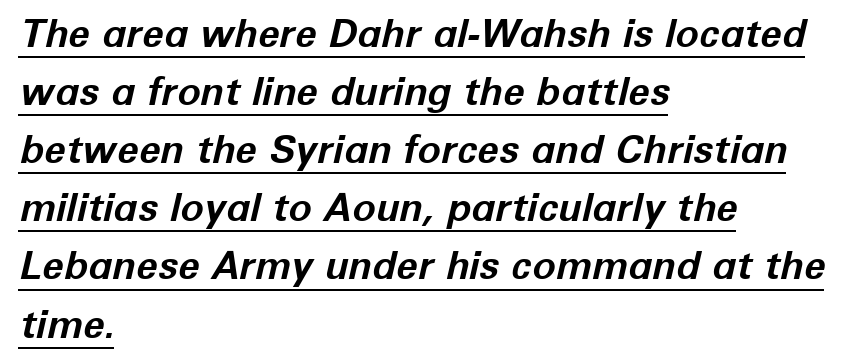
The rendering uses natural spacing where letterforms have individual widths. Italic: yes, the glyphs are oblique. Check the space under the baseline: a stroke is drawn there. How are the letters spaced? Ordinarily, with no added tracking.
